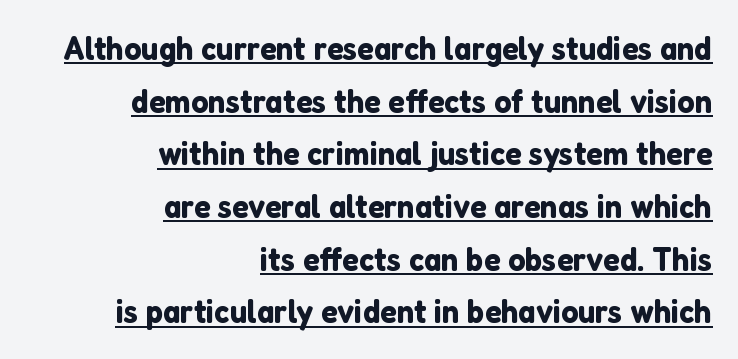
Q: Is the text italic (slanted)? A: No, it is upright.
Q: Is the typeface a serif or a sans-serif typeface? A: Sans-serif.
Q: Is the text underlined? A: Yes.
Q: How is the paragraph aligned? A: Right-aligned.
Q: Is the spacing between letters normal or unusually wide? A: Normal.
Q: Is the spacing between lines tight, normal or loose? A: Normal.
Q: Width (condensed, normal, or wide)? A: Normal.
Q: Stroke contrast? A: Low.
Q: x-height? A: Medium.
Q: Monospaced? A: No.
